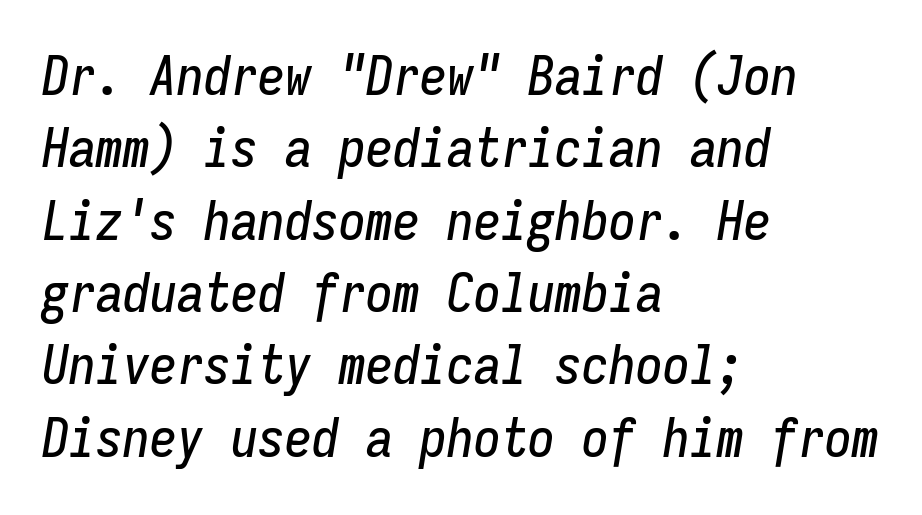
The image shows 54 px condensed type, italic (leaning right), monospaced; set left-aligned, normal line spacing (1.34x), normal letter spacing, not underlined; low stroke contrast and a medium x-height.
